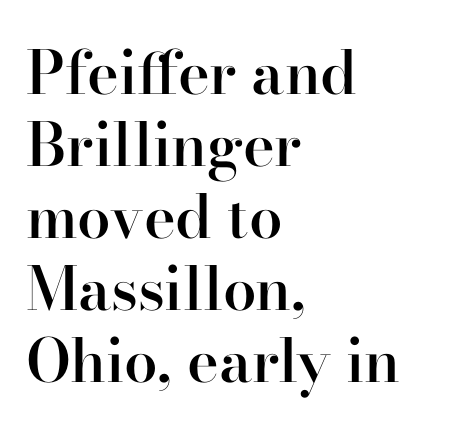
Q: Is the text bold? A: Semi-bold.
Q: Is the text italic (slanted)? A: No, it is upright.
Q: Is the typeface a serif or a sans-serif typeface? A: Serif.
Q: Is the text underlined? A: No.
Q: How is the paragraph aligned? A: Left-aligned.
Q: Is the spacing between letters normal or unusually wide? A: Normal.
Q: Width (condensed, normal, or wide)? A: Normal.
Q: Stroke contrast? A: High.
Q: x-height? A: Small.
Q: Monospaced? A: No.
